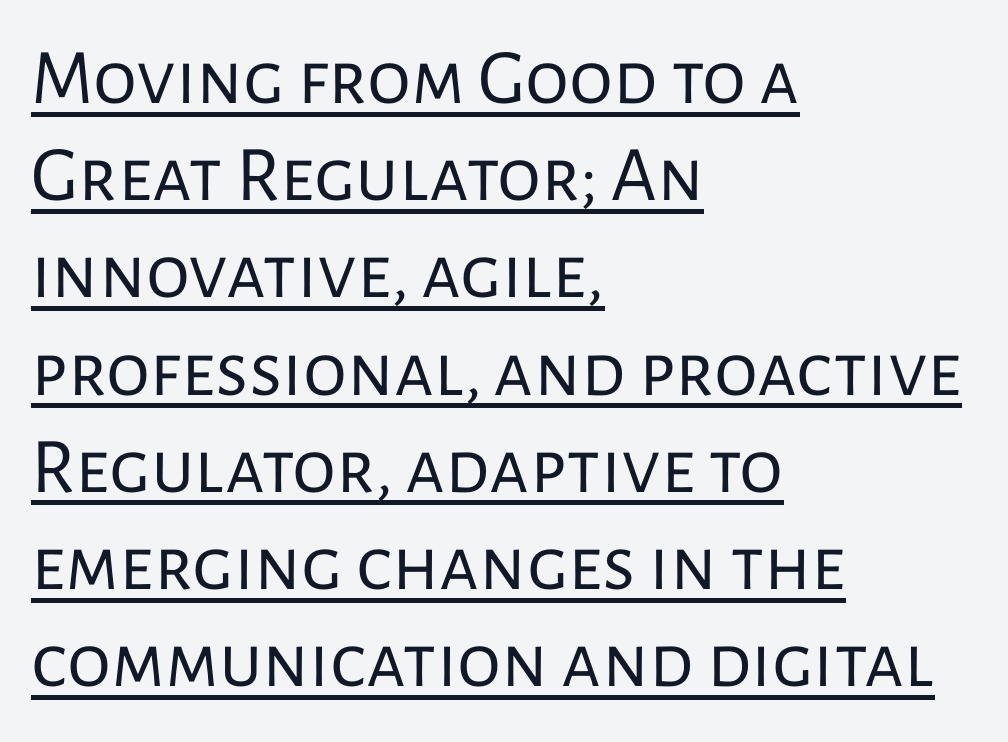
{"serif": "no", "italic": "no", "bold": "no", "weight": "regular", "width": "normal", "stroke_contrast": "low", "x_height": "medium", "monospaced": "no", "underline": "yes", "align": "left", "line_spacing_ratio": 1.23, "letter_spacing": "normal", "letter_spacing_em": 0.0, "glyph_px": 79}
